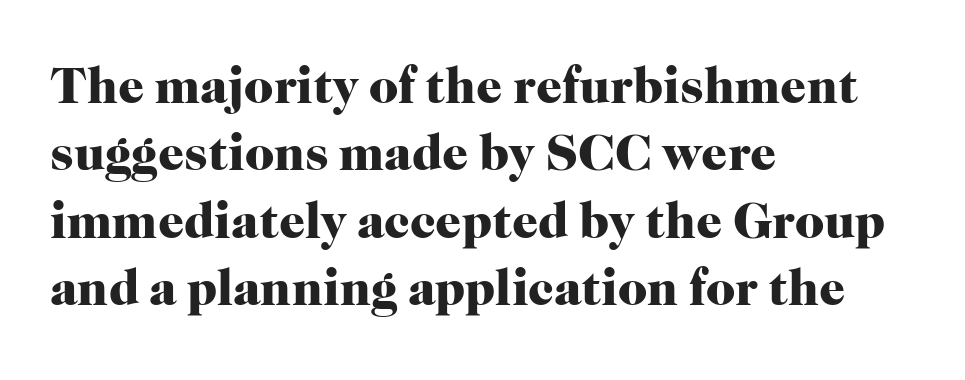
Q: Is the text bold? A: Yes.
Q: Is the text italic (slanted)? A: No, it is upright.
Q: Is the typeface a serif or a sans-serif typeface? A: Serif.
Q: Is the text underlined? A: No.
Q: How is the paragraph aligned? A: Left-aligned.
Q: Is the spacing between letters normal or unusually wide? A: Normal.
Q: Is the spacing between lines tight, normal or loose? A: Normal.
Q: Width (condensed, normal, or wide)? A: Normal.
Q: Stroke contrast? A: High.
Q: x-height? A: Medium.
Q: Monospaced? A: No.
